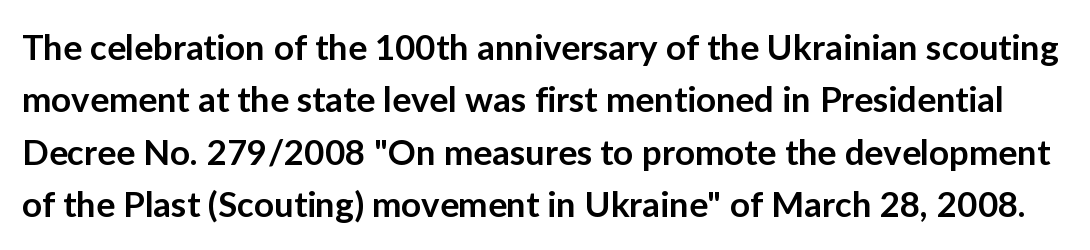
The image shows 35 px semibold sans-serif type, upright; set normal line spacing (1.5x), normal letter spacing, not underlined; low stroke contrast and a medium x-height.
